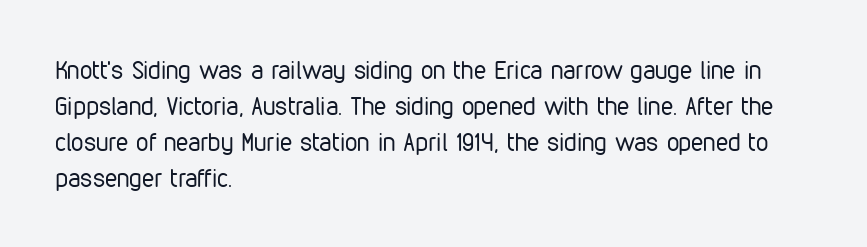
Q: Is the text bold? A: No.
Q: Is the text italic (slanted)? A: No, it is upright.
Q: Is the text underlined? A: No.
Q: How is the paragraph aligned? A: Left-aligned.
Q: Is the spacing between letters normal or unusually wide? A: Normal.
Q: Is the spacing between lines tight, normal or loose? A: Normal.
